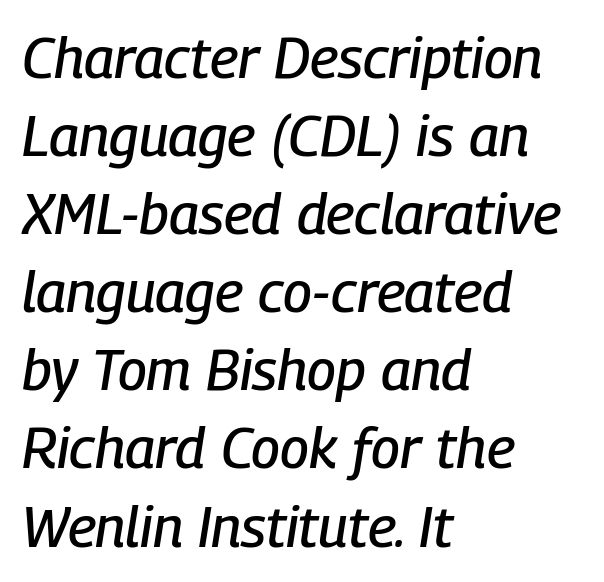
Q: Is the text italic (slanted)? A: Yes, it leans right by about 9 degrees.
Q: Is the text underlined? A: No.
Q: How is the paragraph aligned? A: Left-aligned.
Q: Is the spacing between letters normal or unusually wide? A: Normal.
Q: Is the spacing between lines tight, normal or loose? A: Normal.
Q: Width (condensed, normal, or wide)? A: Condensed.
Q: Stroke contrast? A: Low.
Q: x-height? A: Medium.
Q: Monospaced? A: No.
